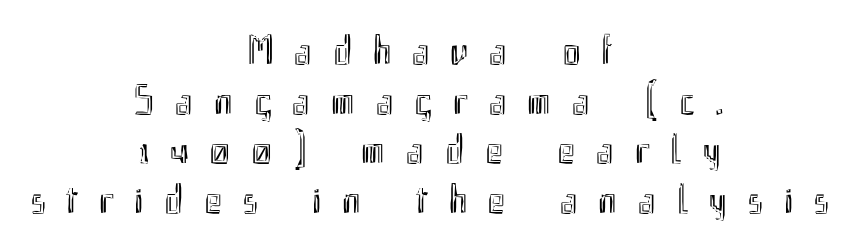
The image shows 42 px condensed type, upright; set centered, line spacing 1.18x, unusually wide letter spacing (+0.5 em), not underlined; a small x-height.
